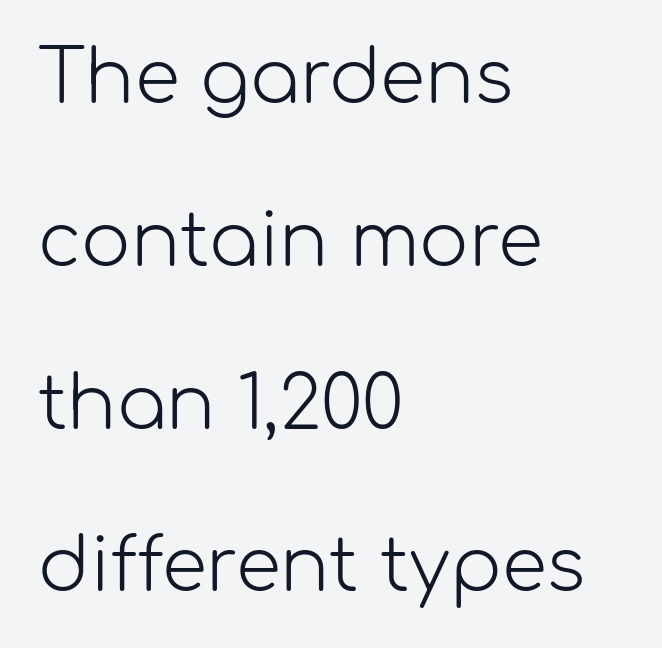
Q: Is the text bold? A: No.
Q: Is the text italic (slanted)? A: No, it is upright.
Q: Is the typeface a serif or a sans-serif typeface? A: Sans-serif.
Q: Is the text underlined? A: No.
Q: How is the paragraph aligned? A: Left-aligned.
Q: Is the spacing between letters normal or unusually wide? A: Normal.
Q: Is the spacing between lines tight, normal or loose? A: Loose.
Q: Width (condensed, normal, or wide)? A: Normal.
Q: Stroke contrast? A: Low.
Q: x-height? A: Medium.
Q: Monospaced? A: No.
